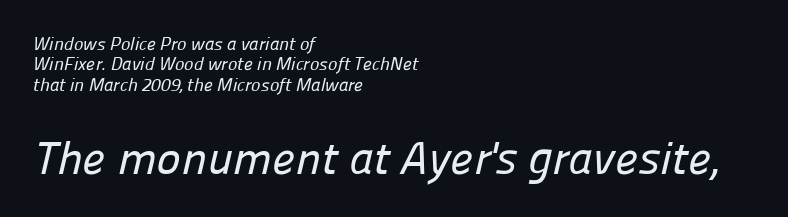
{"serif": "no", "width": "normal", "stroke_contrast": "low", "x_height": "medium", "monospaced": "no", "underline": "no", "align": "left", "line_spacing": "tight", "line_spacing_ratio": 1.13, "letter_spacing": "normal", "letter_spacing_em": 0.0, "larger_block": "second", "size_ratio": 2.56, "glyph_px": 46}
